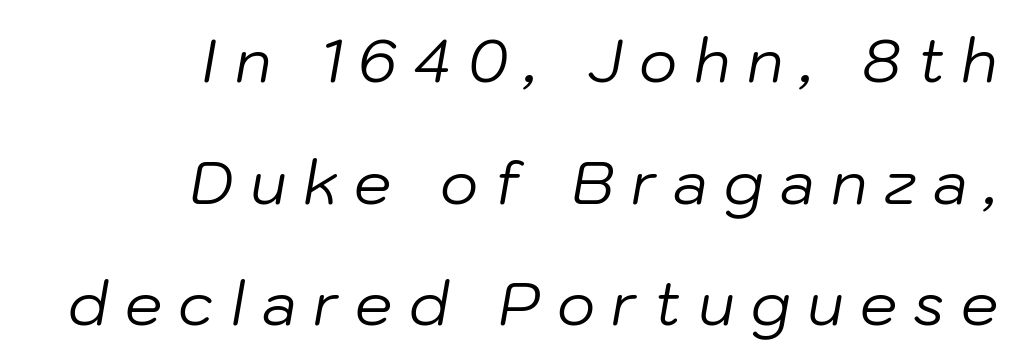
Q: Is the text bold? A: No.
Q: Is the text italic (slanted)? A: Yes, it leans right by about 10 degrees.
Q: Is the text underlined? A: No.
Q: How is the paragraph aligned? A: Right-aligned.
Q: Is the spacing between letters normal or unusually wide? A: Unusually wide.
Q: Is the spacing between lines tight, normal or loose? A: Loose.
Q: Width (condensed, normal, or wide)? A: Normal.
Q: Stroke contrast? A: Low.
Q: x-height? A: Medium.
Q: Monospaced? A: No.
